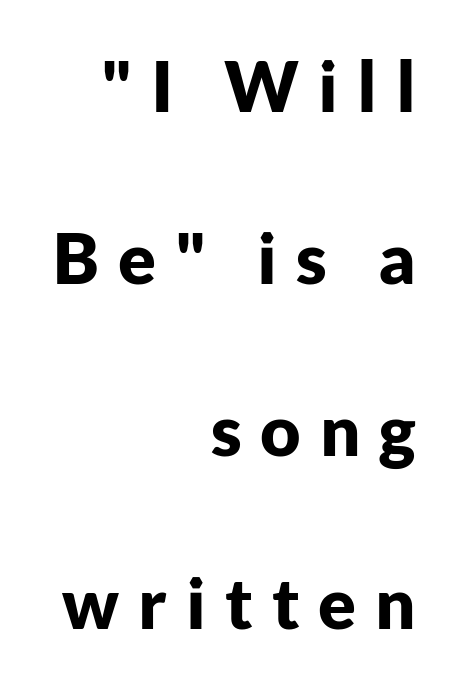
{"serif": "no", "italic": "no", "bold": "yes", "weight": "bold", "width": "normal", "stroke_contrast": "low", "x_height": "medium", "monospaced": "no", "underline": "no", "align": "right", "line_spacing": "loose", "line_spacing_ratio": 2.46, "letter_spacing": "wide", "letter_spacing_em": 0.27, "glyph_px": 70}
